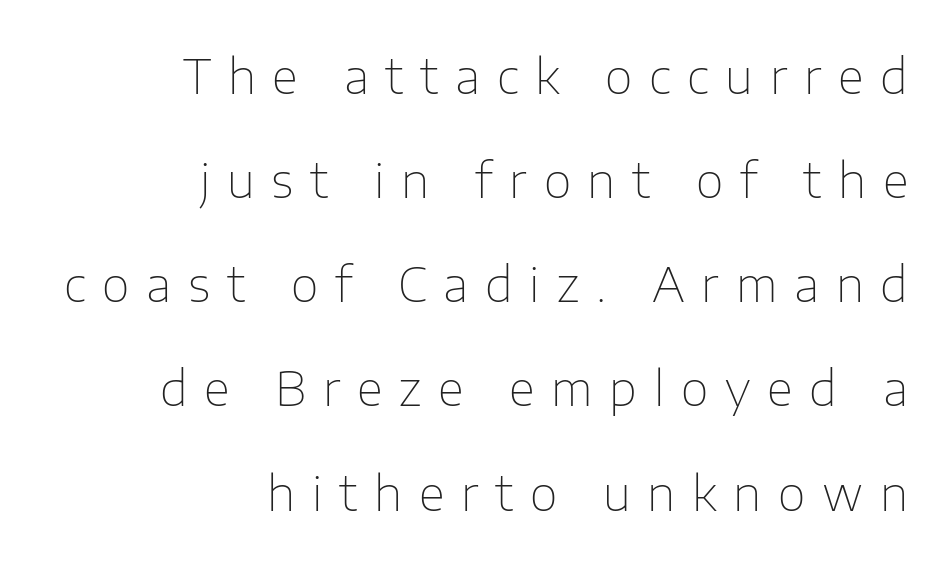
The image shows 48 px thin sans-serif type, upright; set right-aligned, loose line spacing (2.17x), unusually wide letter spacing (+0.35 em), not underlined; low stroke contrast and a medium x-height.
